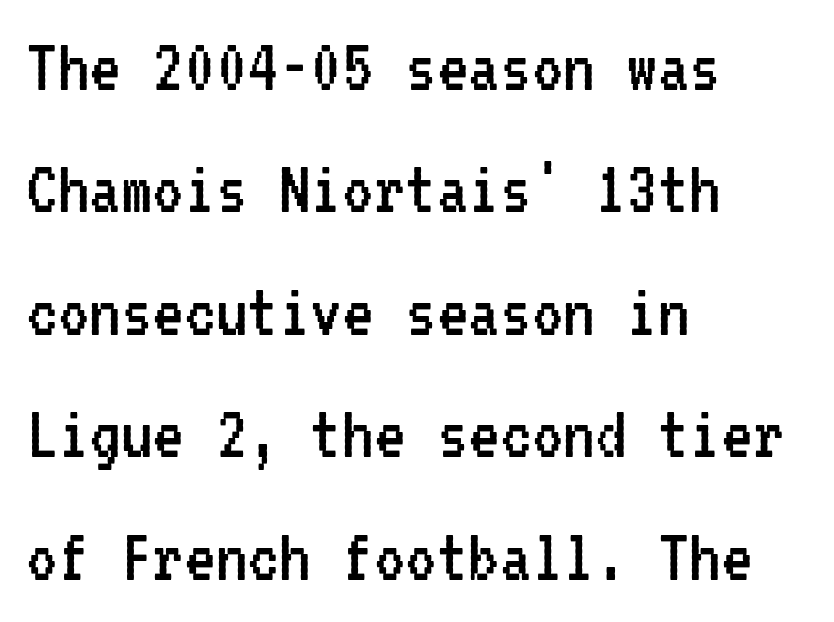
Q: Is the text bold? A: No.
Q: Is the text italic (slanted)? A: No, it is upright.
Q: Is the typeface a serif or a sans-serif typeface? A: Sans-serif.
Q: Is the text underlined? A: No.
Q: How is the paragraph aligned? A: Left-aligned.
Q: Is the spacing between letters normal or unusually wide? A: Normal.
Q: Is the spacing between lines tight, normal or loose? A: Normal.
Q: Width (condensed, normal, or wide)? A: Condensed.
Q: Stroke contrast? A: Low.
Q: x-height? A: Medium.
Q: Monospaced? A: Yes.
